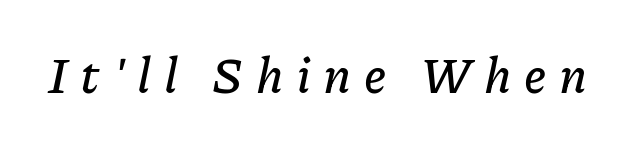
{"italic": "yes", "lean": "right", "slant_degrees": 11, "width": "normal", "stroke_contrast": "low", "x_height": "medium", "monospaced": "no", "underline": "no", "letter_spacing": "wide", "letter_spacing_em": 0.26, "glyph_px": 49}
